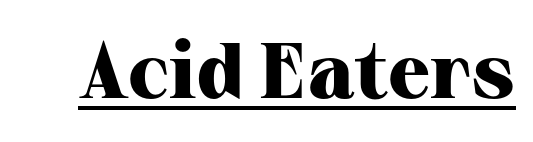
{"serif": "yes", "italic": "no", "bold": "yes", "weight": "heavy", "width": "normal", "stroke_contrast": "high", "x_height": "medium", "monospaced": "no", "underline": "yes", "letter_spacing": "normal", "letter_spacing_em": 0.0, "glyph_px": 78}
